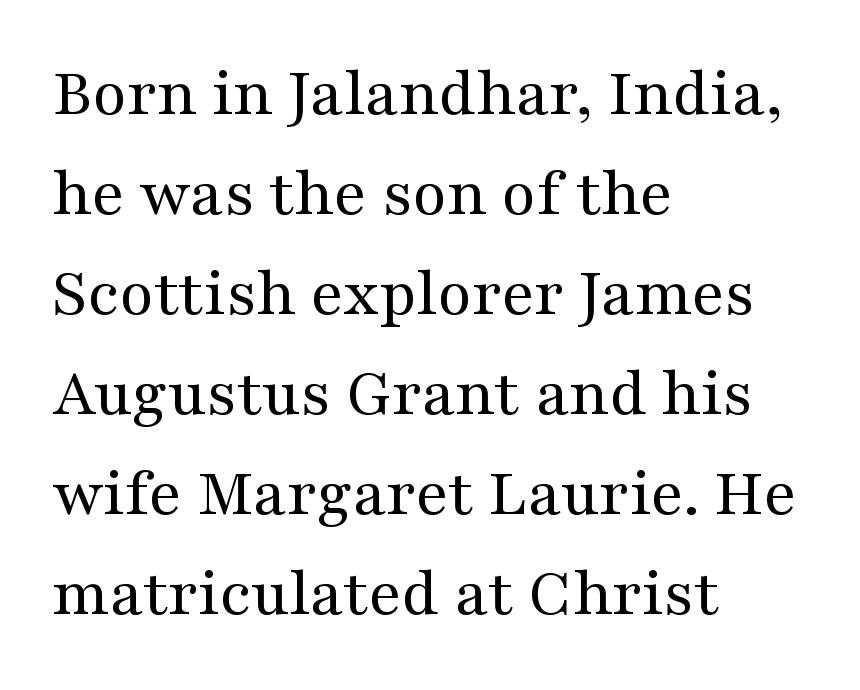
The image shows 70 px regular-weight, wide serif type, upright; set left-aligned, normal line spacing (1.43x), normal letter spacing, not underlined; medium stroke contrast and a medium x-height.
